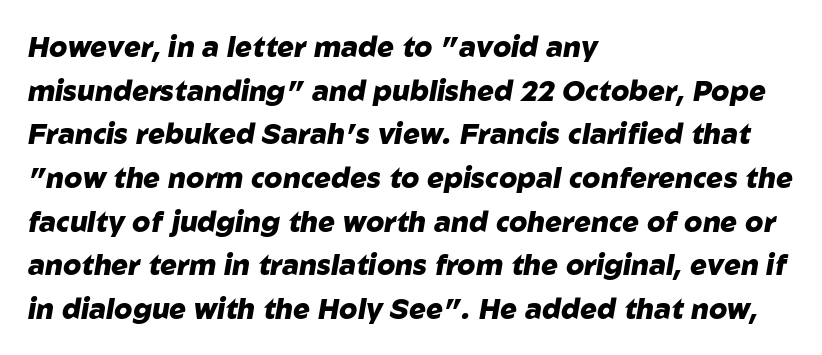
This block has exactly the height ordinary leading produces. Slant detected: the letters are inclined. Strong, thick strokes mark this as bold type. What stands out about the letter spacing? Nothing — it is the standard amount. This sample is left-justified, so line endings fall wherever the words run out. Unmarked baselines from the first word to the last.
